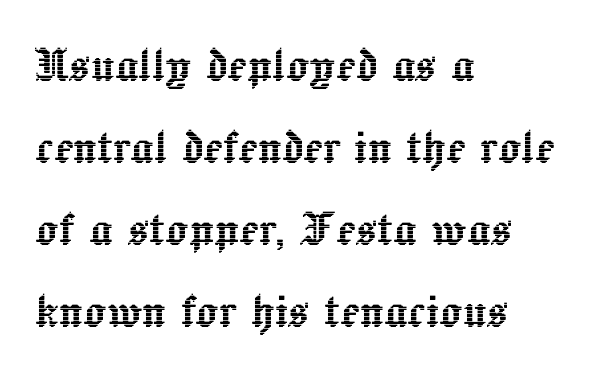
{"italic": "no", "width": "normal", "x_height": "medium", "monospaced": "no", "underline": "no", "align": "left", "line_spacing": "normal", "line_spacing_ratio": 1.44, "letter_spacing": "normal", "letter_spacing_em": 0.0, "glyph_px": 57}
